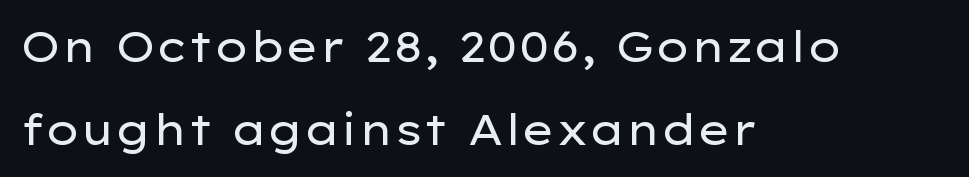
{"serif": "no", "italic": "no", "bold": "no", "weight": "regular", "width": "wide", "stroke_contrast": "low", "x_height": "medium", "monospaced": "no", "underline": "no", "align": "left", "line_spacing": "loose", "line_spacing_ratio": 1.98, "letter_spacing": "normal", "letter_spacing_em": 0.0, "glyph_px": 42}
